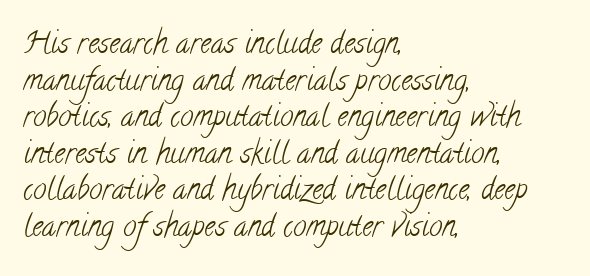
Standard letterfit; no display-style spreading of the glyphs. Does the type have serifs? Yes, each stem ends in a small foot. The lines are quadded left. Weight class: somewhere from thin through regular. Descenders hang freely into open space. Proportional: the letters do not fall into vertical columns.
